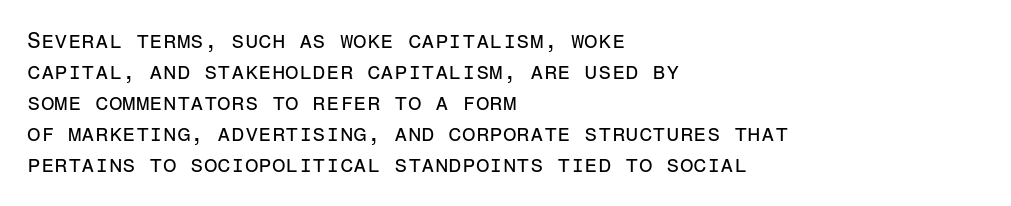
Q: Is the text bold? A: No.
Q: Is the text italic (slanted)? A: No, it is upright.
Q: Is the text underlined? A: No.
Q: How is the paragraph aligned? A: Left-aligned.
Q: Is the spacing between letters normal or unusually wide? A: Normal.
Q: Is the spacing between lines tight, normal or loose? A: Normal.
